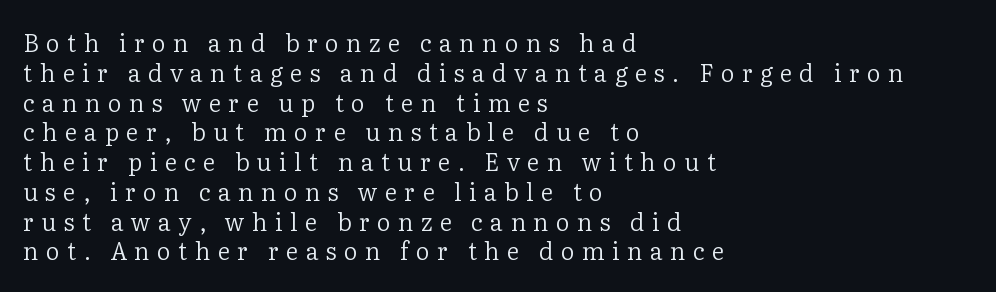
The letters stand upright; this is a roman face. Think standard paragraph weight, or any step lighter than that. Only glyphs here, with clear space below each row. Is the block centered? No — it sits flush against the left margin. What stands out about the letter spacing? Its width — letters are far apart.
